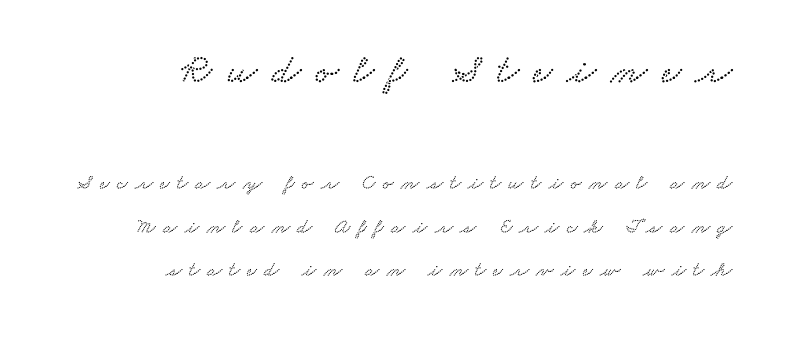
In terms of letterspacing, this is a distinctly airy, spread setting. Compare the two chunks: the upper has the greater cap height. The words here are not underlined. The designer went with a serif here, giving each stem small feet. Varying glyph widths throughout — classic text-font behaviour.
